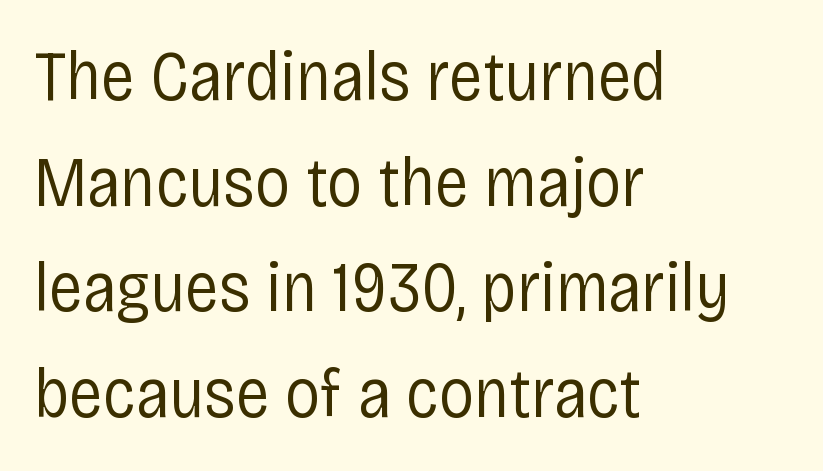
The image shows 70 px regular-weight, condensed sans-serif type, upright; set left-aligned, normal line spacing (1.51x), normal letter spacing, not underlined; low stroke contrast and a large x-height.
